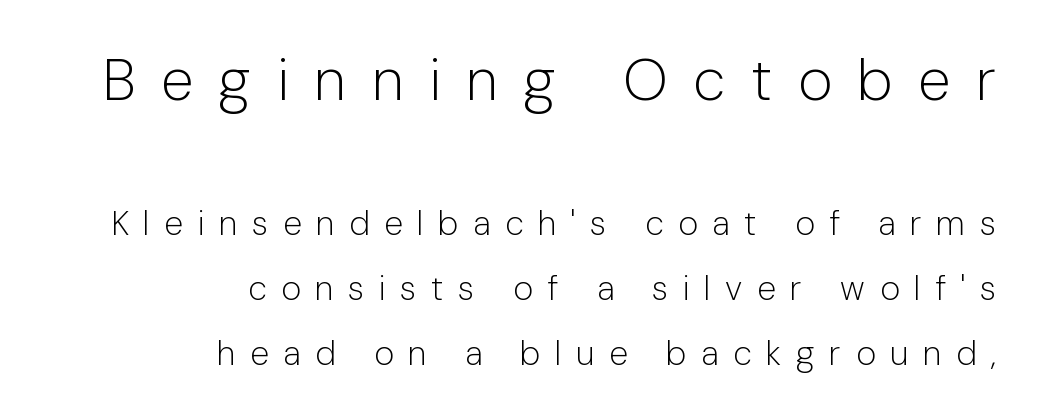
The words here are not underlined. The typeface has the unassuming heft of standard copy or less. Each new line begins a long way beneath the previous one. The type family on display is of the sans-serif kind. Letter spacing: wide. Posture: straight, roman, zero tilt.
